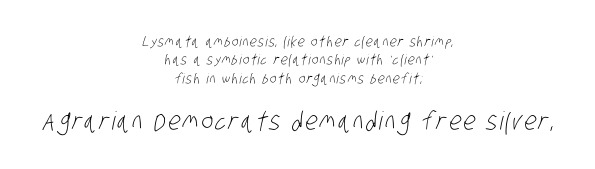
Bare-footed words on every line. The letters look calm and open, with moderate or lighter stems. Vertically, the passage feels balanced, rows spaced as you'd expect. The rendering enlarges the type as you move from the upper chunk to the lower. The text block is weighted toward neither margin, spreading evenly from the middle.
